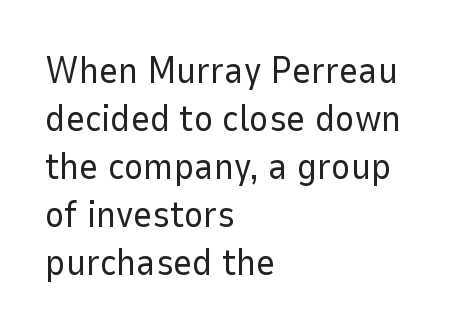
Italic: no, the glyphs are upright roman. The passage is arranged the way most books set body copy — flush left. The characters are drawn with everyday or finer stroke widths. Any mark beneath the type? The region is blank. There is no visible air inserted between adjacent glyphs. The face used here is proportionally spaced, like ordinary book or web type.
